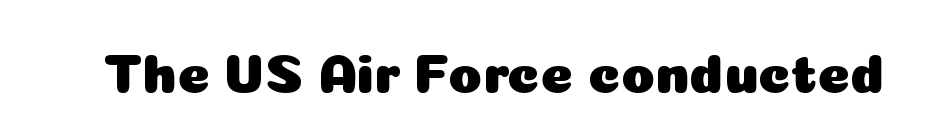
Is this a fixed-width face? No — the glyphs have proportional, varying widths. Font category for this specimen: sans-serif. Descenders are the only things crossing below the line. Ordinary non-slanted type is in use.
